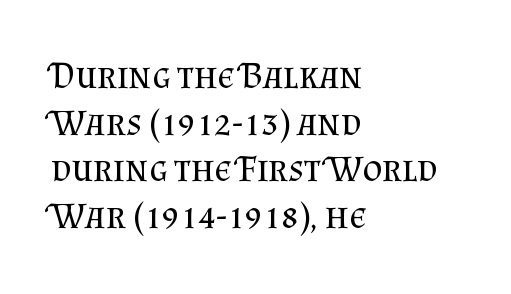
The image shows 38 px regular-weight serif type, upright; set left-aligned, line spacing 1.23x, normal letter spacing, not underlined; medium stroke contrast and a small x-height.
